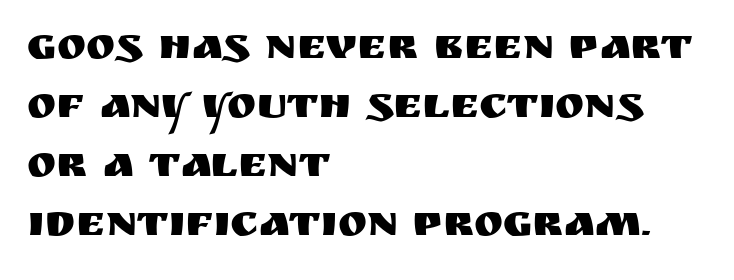
The image shows 44 px sans-serif type, upright; set left-aligned, normal line spacing (1.34x), normal letter spacing, not underlined; medium stroke contrast and a large x-height.
